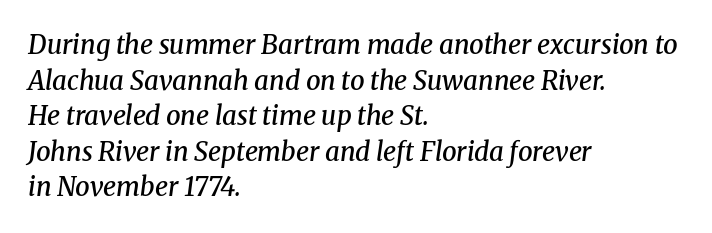
Q: Is the text bold? A: Semi-bold.
Q: Is the text italic (slanted)? A: Yes, it leans right by about 8 degrees.
Q: Is the text underlined? A: No.
Q: How is the paragraph aligned? A: Left-aligned.
Q: Is the spacing between letters normal or unusually wide? A: Normal.
Q: Is the spacing between lines tight, normal or loose? A: Normal.
